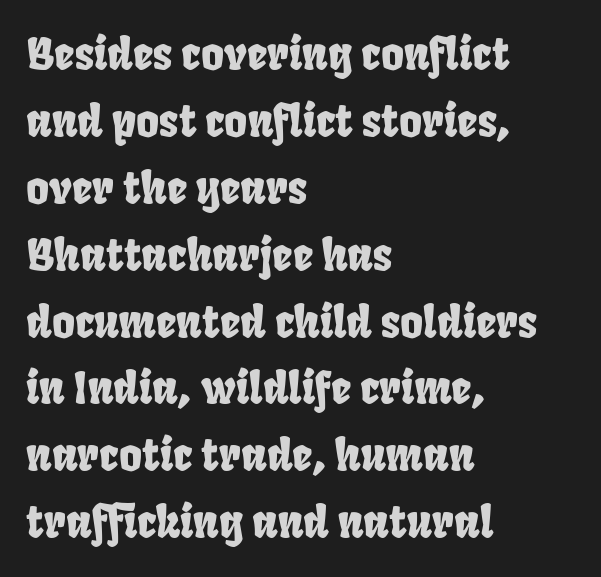
Q: Is the typeface a serif or a sans-serif typeface? A: Sans-serif.
Q: Is the text underlined? A: No.
Q: How is the paragraph aligned? A: Left-aligned.
Q: Is the spacing between letters normal or unusually wide? A: Normal.
Q: Is the spacing between lines tight, normal or loose? A: Normal.
Q: Width (condensed, normal, or wide)? A: Condensed.
Q: Stroke contrast? A: Low.
Q: x-height? A: Large.
Q: Monospaced? A: No.
